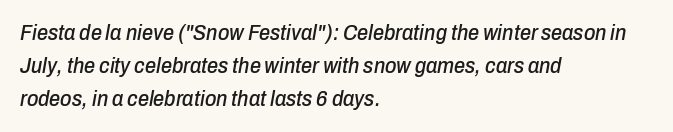
The image shows 22 px text type, italic (leaning right); set left-aligned, normal line spacing (1.51x), normal letter spacing, not underlined.
